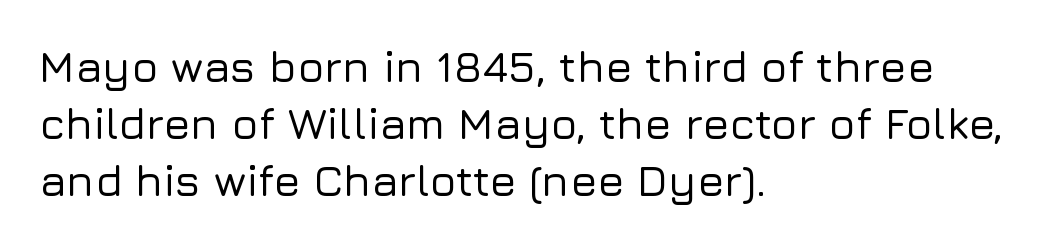
The image shows 44 px sans-serif type, upright; set left-aligned, normal line spacing (1.3x), normal letter spacing, not underlined; low stroke contrast and a medium x-height.
